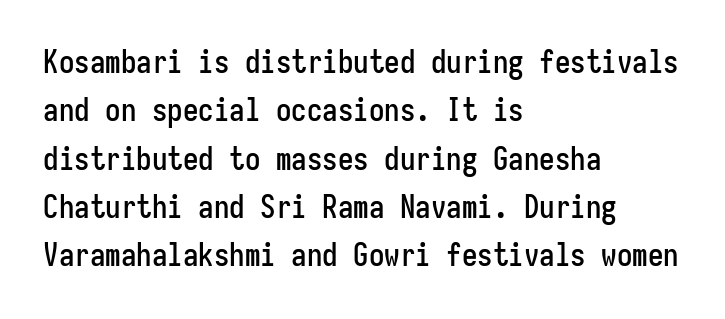
{"serif": "no", "italic": "no", "width": "condensed", "stroke_contrast": "low", "x_height": "medium", "monospaced": "yes", "underline": "no", "align": "left", "line_spacing": "normal", "line_spacing_ratio": 1.56, "letter_spacing": "normal", "letter_spacing_em": 0.0, "glyph_px": 31}
